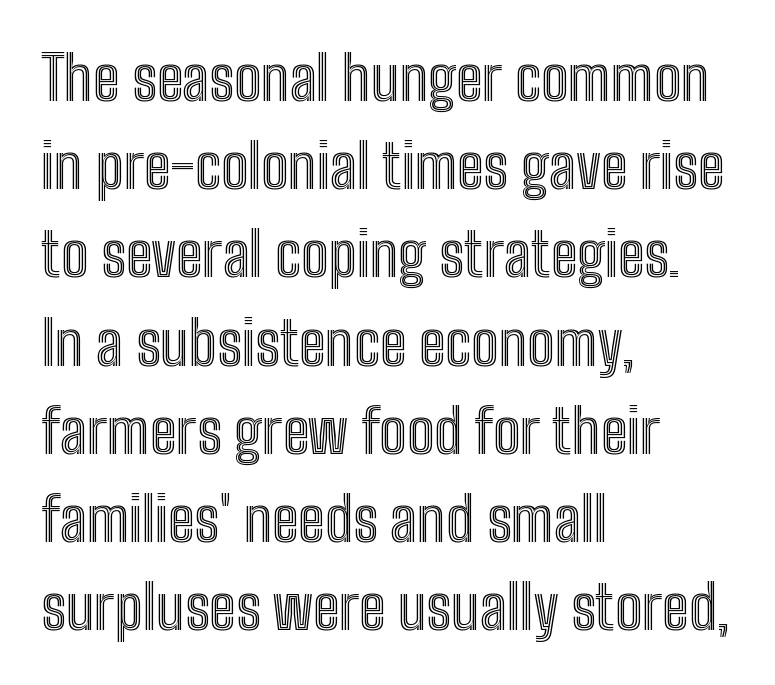
{"italic": "no", "width": "condensed", "x_height": "medium", "monospaced": "no", "underline": "no", "align": "left", "line_spacing": "normal", "line_spacing_ratio": 1.47, "letter_spacing": "normal", "letter_spacing_em": 0.0, "glyph_px": 60}
